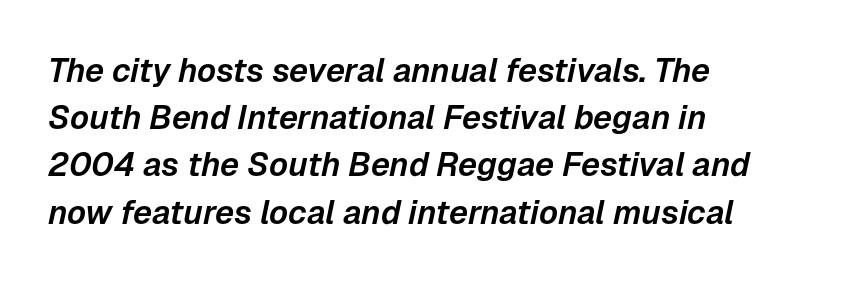
{"italic": "yes", "lean": "right", "slant_degrees": 12, "width": "normal", "stroke_contrast": "low", "x_height": "medium", "monospaced": "no", "underline": "no", "align": "left", "line_spacing": "normal", "line_spacing_ratio": 1.43, "letter_spacing": "normal", "letter_spacing_em": 0.0, "glyph_px": 33}
